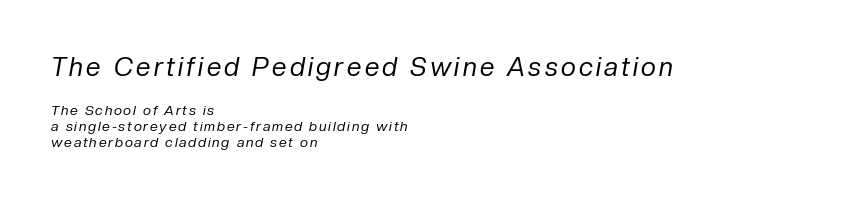
The image shows 26 px text type, italic (leaning right); set left-aligned, tight line spacing (1.13x), not underlined; the first (top) block is 1.86x larger.
